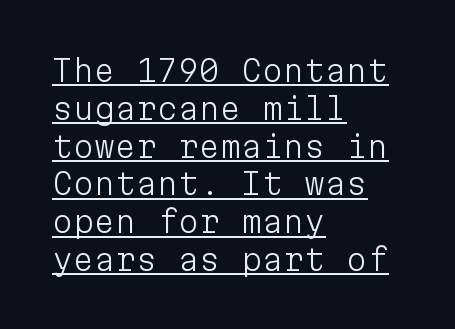
The passage shown is typed in a monospace face where columns stay perfectly aligned. No heavy texture on the line: the type isn't bold. One glance says typical: line gaps are just what's usual. Glance below the letters and you will spot a drawn line.
